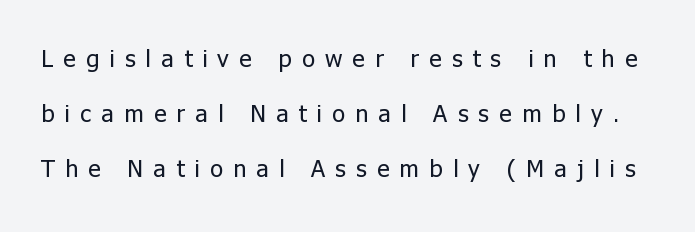
{"italic": "no", "bold": "no", "underline": "no", "line_spacing": "loose", "line_spacing_ratio": 2.3, "letter_spacing": "wide", "letter_spacing_em": 0.43, "glyph_px": 24}
